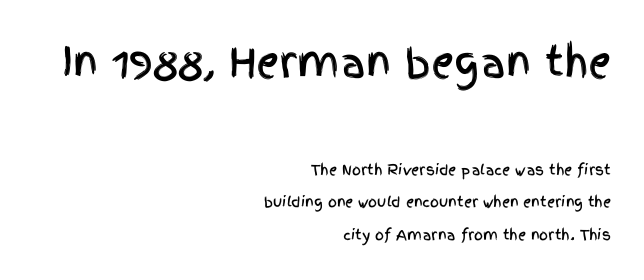
Block one is the big one; block two sits smaller underneath. Style check: upright. Each letter keeps its own natural width here, so spacing adapts to shape. Rows of type keep a wide berth in the vertical direction. Leftover space on each line is placed entirely before the opening word. Spacing between characters is what you'd get straight out of the box.
